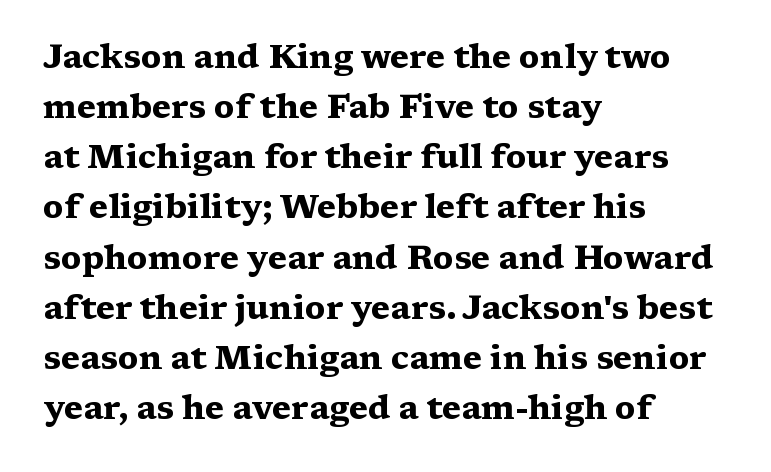
{"serif": "yes", "italic": "no", "bold": "yes", "weight": "heavy", "width": "wide", "stroke_contrast": "medium", "x_height": "medium", "monospaced": "no", "underline": "no", "align": "left", "line_spacing": "normal", "line_spacing_ratio": 1.52, "letter_spacing": "normal", "letter_spacing_em": 0.0, "glyph_px": 33}
